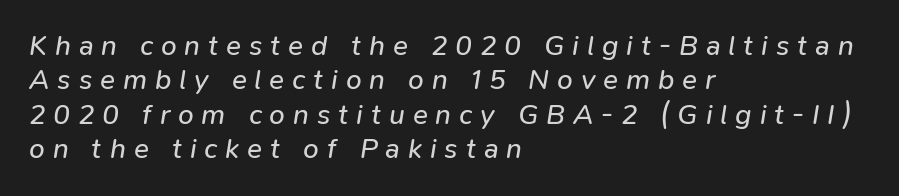
{"italic": "yes", "lean": "right", "slant_degrees": 9, "bold": "no", "weight": "regular", "width": "normal", "stroke_contrast": "low", "x_height": "medium", "monospaced": "no", "underline": "no", "align": "left", "line_spacing_ratio": 1.23, "letter_spacing": "wide", "letter_spacing_em": 0.28, "glyph_px": 28}
